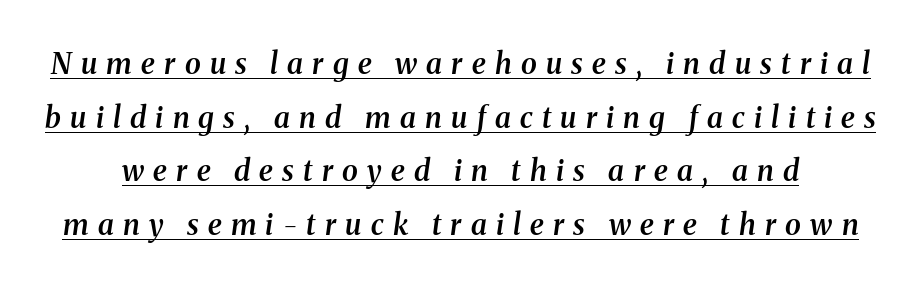
{"serif": "yes", "italic": "yes", "lean": "right", "slant_degrees": 8, "bold": "semi", "weight": "semibold", "width": "normal", "stroke_contrast": "medium", "x_height": "medium", "monospaced": "no", "underline": "yes", "line_spacing_ratio": 1.85, "letter_spacing": "wide", "letter_spacing_em": 0.32, "glyph_px": 29}
